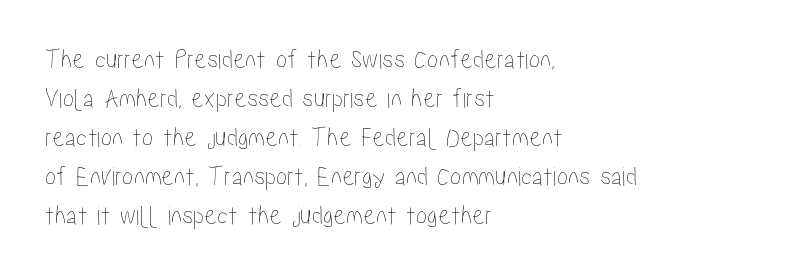
{"italic": "no", "width": "condensed", "stroke_contrast": "low", "x_height": "medium", "monospaced": "no", "underline": "no", "align": "left", "line_spacing": "normal", "line_spacing_ratio": 1.39, "letter_spacing": "normal", "letter_spacing_em": 0.0, "glyph_px": 28}
